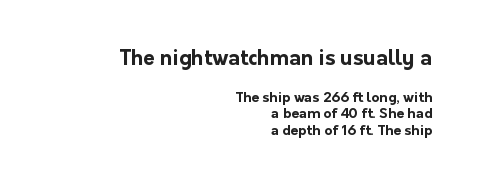
The image shows 21 px bold type, upright; set right-aligned, line spacing 1.18x, normal letter spacing, not underlined; the first (top) block is 1.5x larger.
